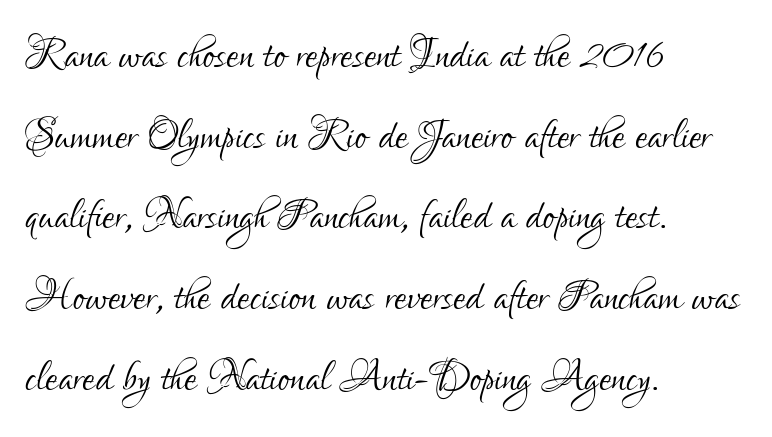
The image shows 56 px light, condensed sans-serif type; set left-aligned, normal line spacing (1.44x), normal letter spacing, not underlined; low stroke contrast and a small x-height.
